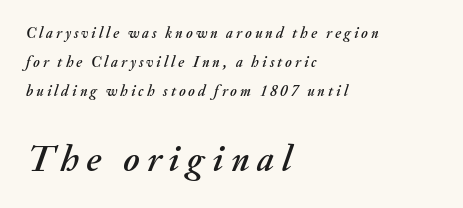
Q: Is the text italic (slanted)? A: Yes, it leans right by about 20 degrees.
Q: Is the text underlined? A: No.
Q: How is the paragraph aligned? A: Left-aligned.
Q: Is the spacing between letters normal or unusually wide? A: Unusually wide.
Q: Is the spacing between lines tight, normal or loose? A: Loose.
Q: Which block of text is set in a larger size, the first (top) or the second (bottom)? A: The second (bottom) one.
Q: Width (condensed, normal, or wide)? A: Normal.
Q: Stroke contrast? A: Medium.
Q: x-height? A: Small.
Q: Monospaced? A: No.
